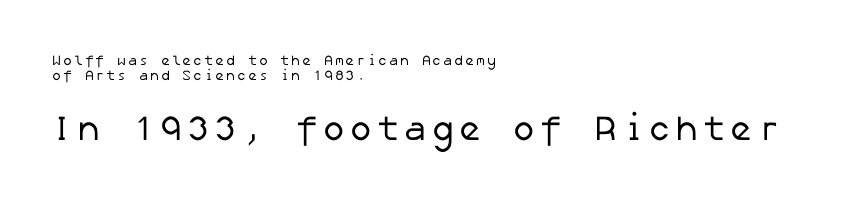
The image shows 35 px regular-weight sans-serif type; set left-aligned, tight line spacing (1.04x), not underlined; the second (bottom) block is 2.5x larger; low stroke contrast and a medium x-height.
